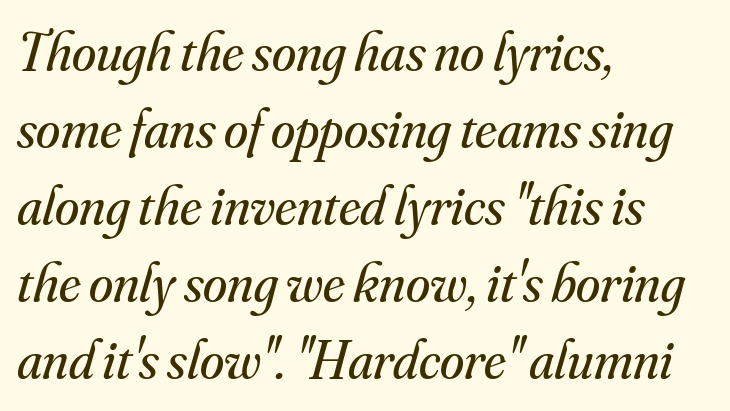
The image shows 55 px regular-weight serif type, italic (leaning right); set left-aligned, normal line spacing (1.4x), normal letter spacing, not underlined; medium stroke contrast and a small x-height.
